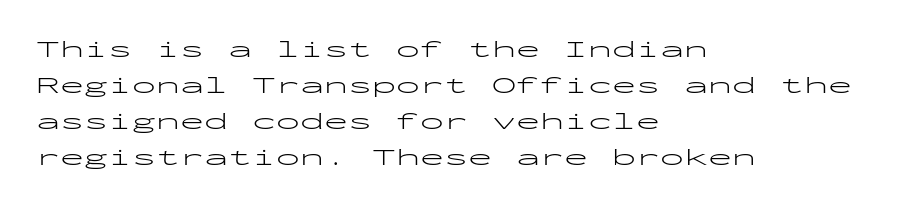
Q: Is the text bold? A: No.
Q: Is the text italic (slanted)? A: No, it is upright.
Q: Is the text underlined? A: No.
Q: How is the paragraph aligned? A: Left-aligned.
Q: Is the spacing between letters normal or unusually wide? A: Normal.
Q: Is the spacing between lines tight, normal or loose? A: Normal.
